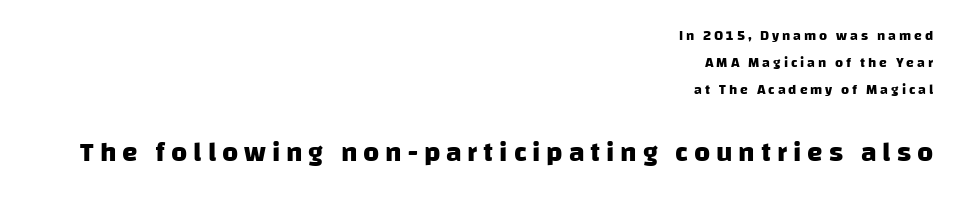
{"serif": "no", "bold": "yes", "weight": "heavy", "width": "normal", "stroke_contrast": "low", "x_height": "large", "monospaced": "no", "underline": "no", "align": "right", "line_spacing": "loose", "line_spacing_ratio": 1.94, "letter_spacing": "wide", "letter_spacing_em": 0.21, "larger_block": "second", "size_ratio": 2.0, "glyph_px": 28}
